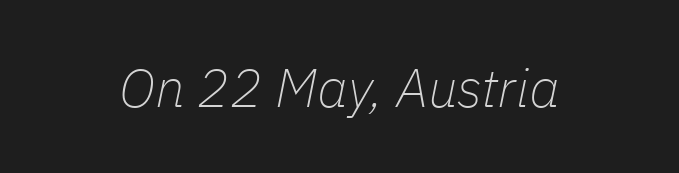
The image shows 54 px thin type, italic (leaning right); set normal letter spacing, not underlined; low stroke contrast and a medium x-height.
